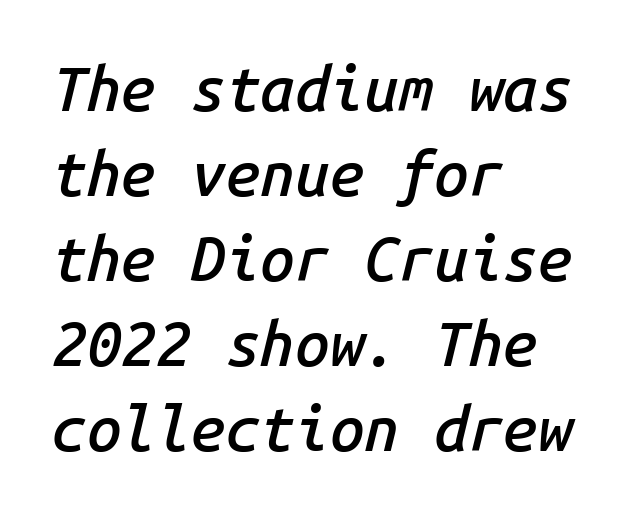
Q: Is the text bold? A: Semi-bold.
Q: Is the text italic (slanted)? A: Yes, it leans right by about 14 degrees.
Q: Is the text underlined? A: No.
Q: How is the paragraph aligned? A: Left-aligned.
Q: Is the spacing between letters normal or unusually wide? A: Normal.
Q: Is the spacing between lines tight, normal or loose? A: Normal.
Q: Width (condensed, normal, or wide)? A: Normal.
Q: Stroke contrast? A: Low.
Q: x-height? A: Medium.
Q: Monospaced? A: Yes.
